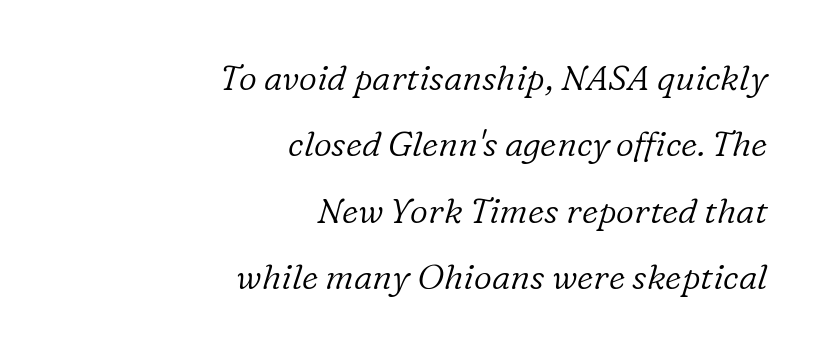
The image shows 35 px light serif type, italic (leaning right); set right-aligned, loose line spacing (1.9x), normal letter spacing, not underlined; low stroke contrast and a medium x-height.
